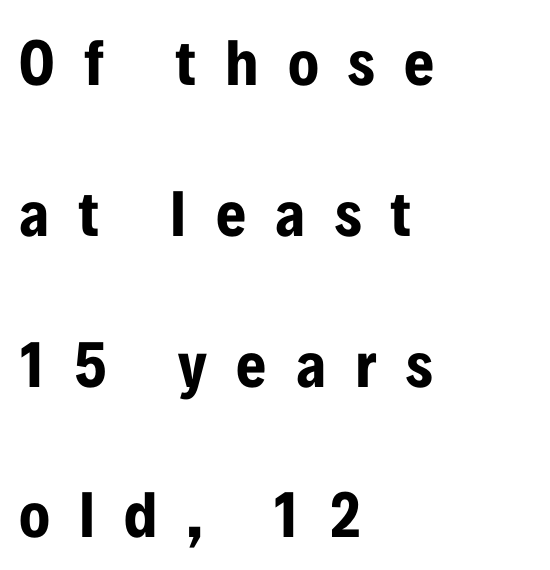
You can tell it's not italic because the verticals are truly vertical. Type style note: lacks serifs. Leading: increased. The passage shown is typed in a proportional face where columns would drift. The zone under the glyphs is completely vacant. Here the glyphs are tracked loosely, breaking word shapes into spaced letters.
